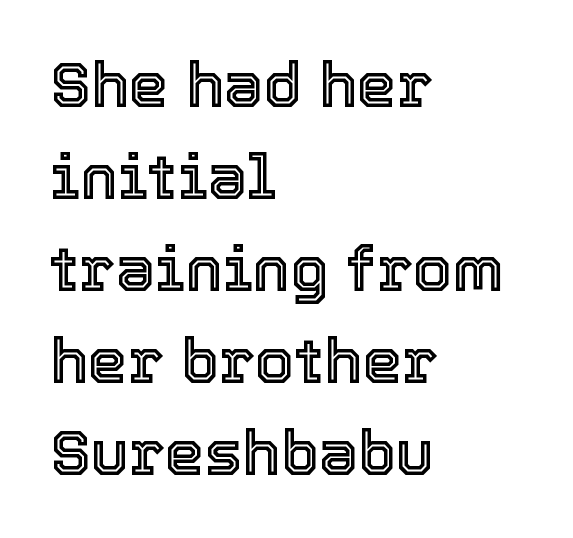
Caption: standard tracking, unaltered. Quick note: underline off. Vertical spacing — default. Visually the block forms a straight wall on the left and a jagged coastline on the right. Looks like regular typesetting: each glyph gets only the width it needs.
